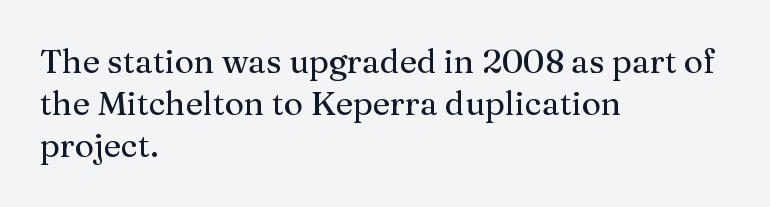
Q: Is the text italic (slanted)? A: No, it is upright.
Q: Is the typeface a serif or a sans-serif typeface? A: Serif.
Q: Is the text underlined? A: No.
Q: How is the paragraph aligned? A: Left-aligned.
Q: Is the spacing between letters normal or unusually wide? A: Normal.
Q: Is the spacing between lines tight, normal or loose? A: Normal.
Q: Width (condensed, normal, or wide)? A: Normal.
Q: Stroke contrast? A: Medium.
Q: x-height? A: Medium.
Q: Monospaced? A: No.
